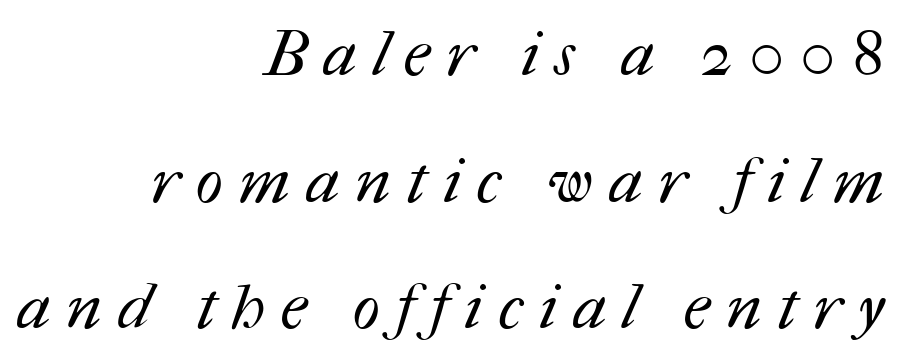
The image shows 64 px regular-weight type; set right-aligned, loose line spacing (1.98x), unusually wide letter spacing (+0.25 em), not underlined; medium stroke contrast and a medium x-height.
